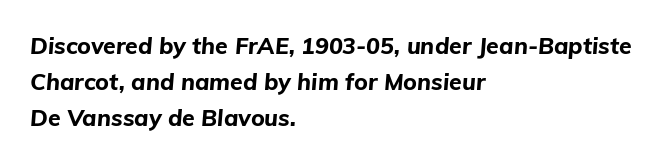
{"italic": "yes", "lean": "right", "slant_degrees": 5, "bold": "yes", "underline": "no", "align": "left", "line_spacing": "normal", "line_spacing_ratio": 1.56, "letter_spacing": "normal", "letter_spacing_em": 0.0, "glyph_px": 23}
